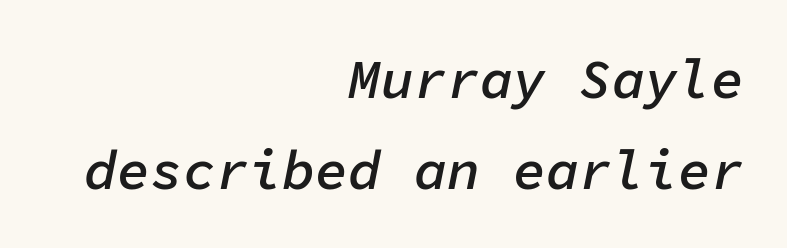
{"italic": "yes", "lean": "right", "slant_degrees": 11, "bold": "semi", "weight": "semibold", "width": "normal", "stroke_contrast": "low", "x_height": "medium", "monospaced": "yes", "underline": "no", "align": "right", "line_spacing": "normal", "line_spacing_ratio": 1.65, "letter_spacing": "normal", "letter_spacing_em": 0.0, "glyph_px": 55}
